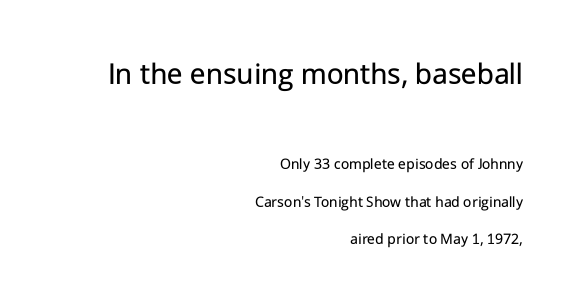
The space between consecutive lines is lavish. Caption: upper text group enlarged, lower text group reduced. Each letter keeps its own natural width here, so spacing adapts to shape. Line endings align vertically; line beginnings do not. Rendered with straight, roman letterforms.
